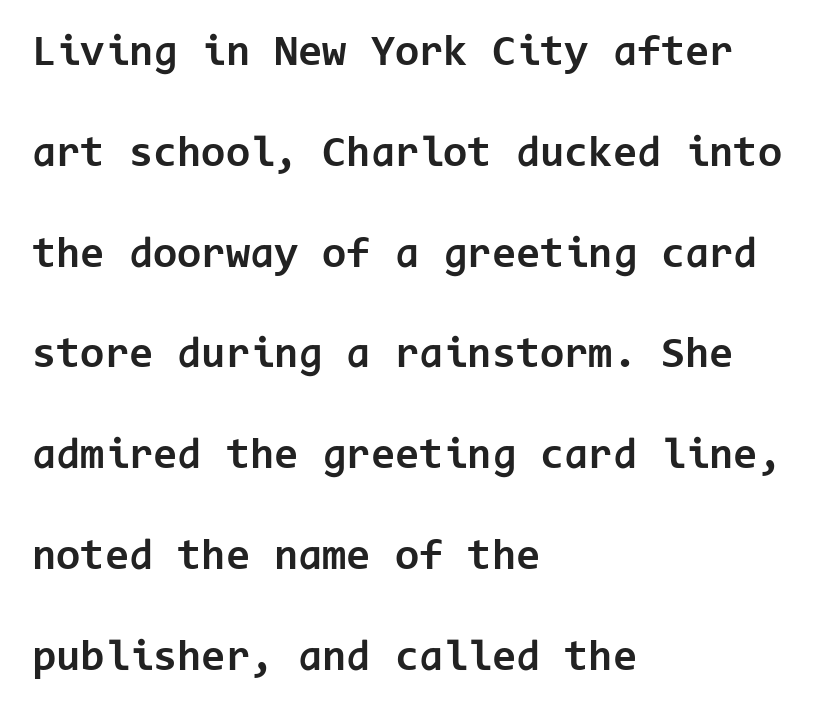
Q: Is the text bold? A: Yes.
Q: Is the text italic (slanted)? A: No, it is upright.
Q: Is the typeface a serif or a sans-serif typeface? A: Sans-serif.
Q: Is the text underlined? A: No.
Q: How is the paragraph aligned? A: Left-aligned.
Q: Is the spacing between letters normal or unusually wide? A: Normal.
Q: Is the spacing between lines tight, normal or loose? A: Loose.
Q: Width (condensed, normal, or wide)? A: Normal.
Q: Stroke contrast? A: Low.
Q: x-height? A: Medium.
Q: Monospaced? A: Yes.
